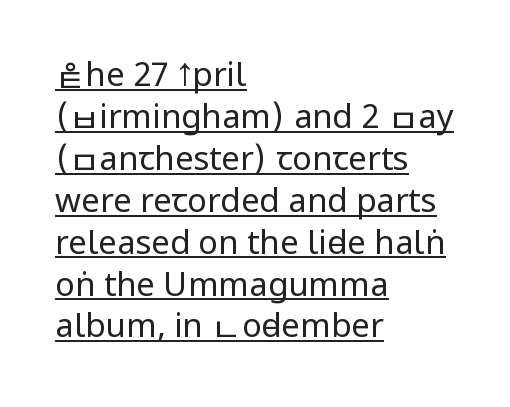
The image shows 33 px regular-weight, condensed sans-serif type, upright; set left-aligned, normal line spacing (1.27x), normal letter spacing, underlined; low stroke contrast.
